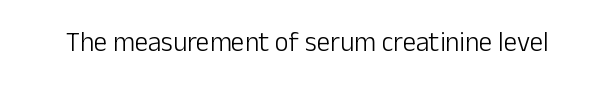
Has an underline been added? It has not. The type is set solid horizontally, with unmodified tracking. The characters are drawn with everyday or finer stroke widths. Every character sits straight up, as roman type does.
